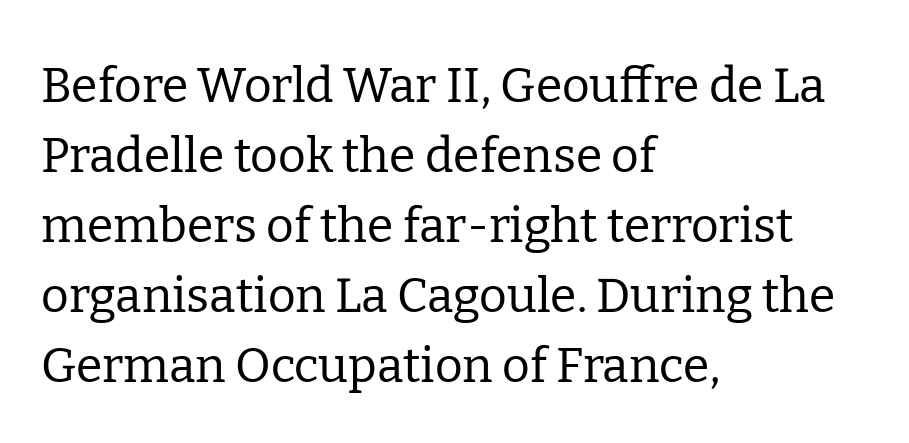
{"serif": "yes", "italic": "no", "bold": "no", "weight": "regular", "width": "normal", "stroke_contrast": "low", "x_height": "medium", "monospaced": "no", "underline": "no", "align": "left", "line_spacing": "normal", "line_spacing_ratio": 1.46, "letter_spacing": "normal", "letter_spacing_em": 0.0, "glyph_px": 48}
